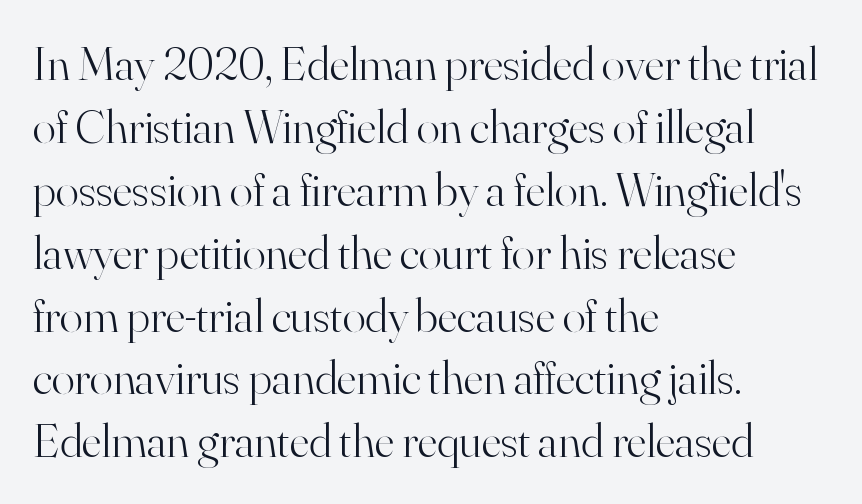
Posture: upright roman. Typeset ragged right — the left edge is the straight one. Nothing unusual about the tracking: characters are spaced as the font intends. A serif font was chosen for this passage. Rows of type keep a routine distance in the vertical direction.
